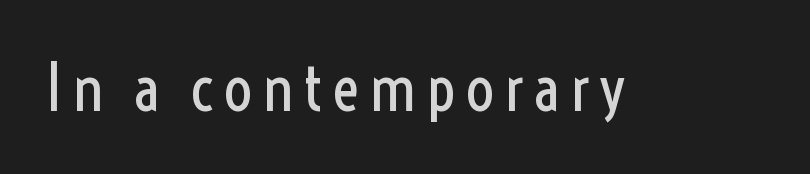
Only glyphs here, with clear space below each row. Ordinary non-slanted type is in use. Summary of weight: not heavy and not bold. Grotesque or geometric, the face here clearly has no serifs. These lines are rendered in a variable-pitch font.
